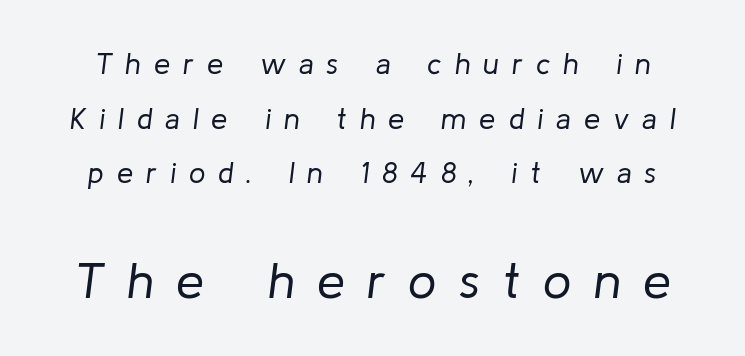
The image shows 50 px regular-weight type, italic (leaning right); set line spacing 1.88x, unusually wide letter spacing (+0.45 em), not underlined; the second (bottom) block is 1.72x larger; low stroke contrast and a medium x-height.
